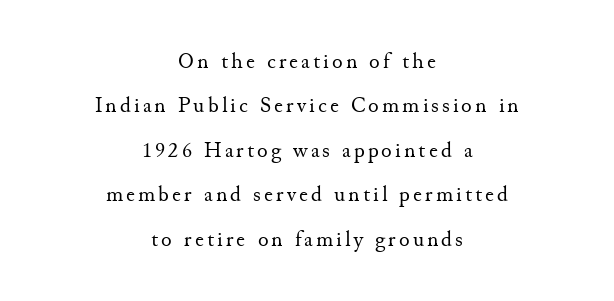
{"italic": "no", "bold": "no", "underline": "no", "align": "center", "line_spacing": "loose", "line_spacing_ratio": 2.02, "glyph_px": 22}
